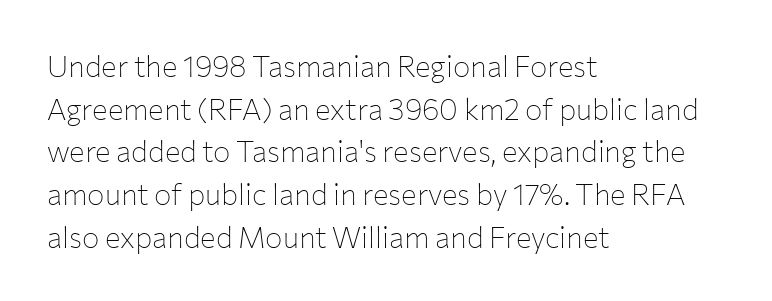
The image shows 29 px thin sans-serif type, upright; set left-aligned, normal line spacing (1.47x), normal letter spacing, not underlined; low stroke contrast and a medium x-height.
